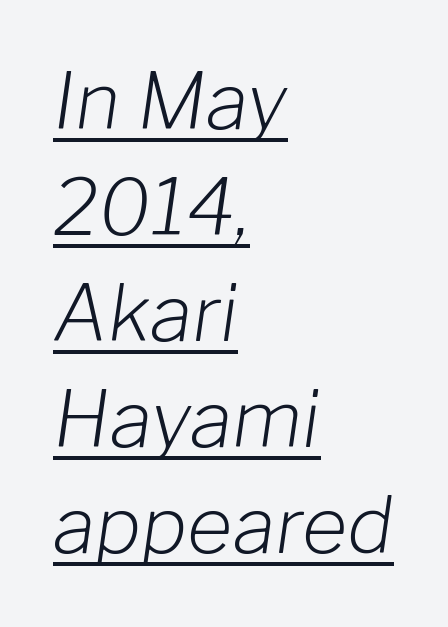
{"italic": "yes", "lean": "right", "slant_degrees": 8, "bold": "no", "weight": "light", "width": "normal", "stroke_contrast": "low", "x_height": "medium", "monospaced": "no", "underline": "yes", "align": "left", "line_spacing": "normal", "line_spacing_ratio": 1.36, "letter_spacing": "normal", "letter_spacing_em": 0.0, "glyph_px": 78}
